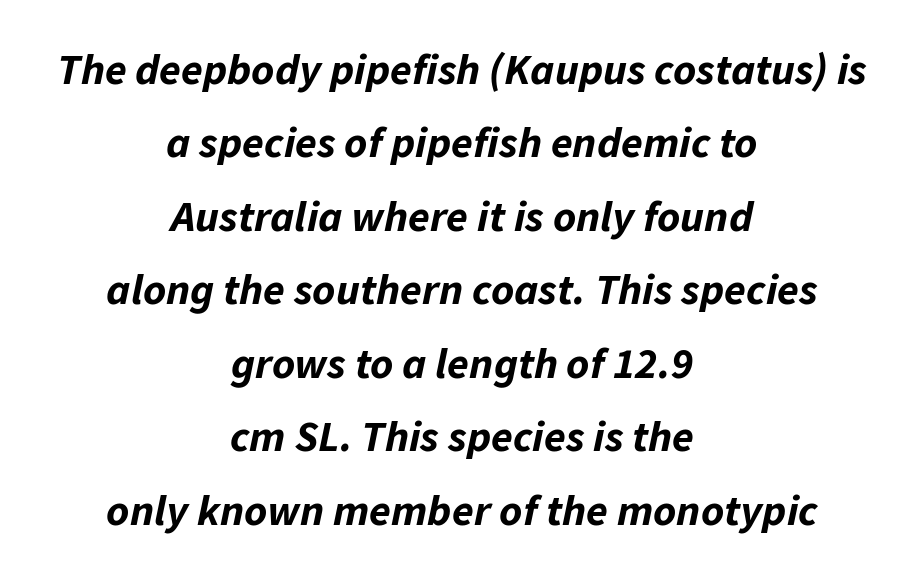
Q: Is the text bold? A: Yes.
Q: Is the text italic (slanted)? A: Yes, it leans right by about 11 degrees.
Q: Is the text underlined? A: No.
Q: How is the paragraph aligned? A: Centered.
Q: Is the spacing between letters normal or unusually wide? A: Normal.
Q: Is the spacing between lines tight, normal or loose? A: Normal.
Q: Width (condensed, normal, or wide)? A: Normal.
Q: Stroke contrast? A: Low.
Q: x-height? A: Medium.
Q: Monospaced? A: No.
